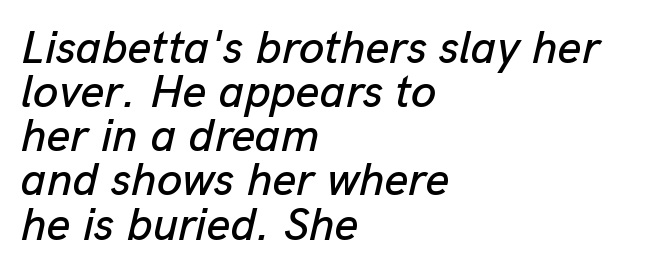
Q: Is the text italic (slanted)? A: Yes, it leans right by about 13 degrees.
Q: Is the text underlined? A: No.
Q: How is the paragraph aligned? A: Left-aligned.
Q: Is the spacing between letters normal or unusually wide? A: Normal.
Q: Is the spacing between lines tight, normal or loose? A: Tight.
Q: Width (condensed, normal, or wide)? A: Normal.
Q: Stroke contrast? A: Low.
Q: x-height? A: Medium.
Q: Monospaced? A: No.
